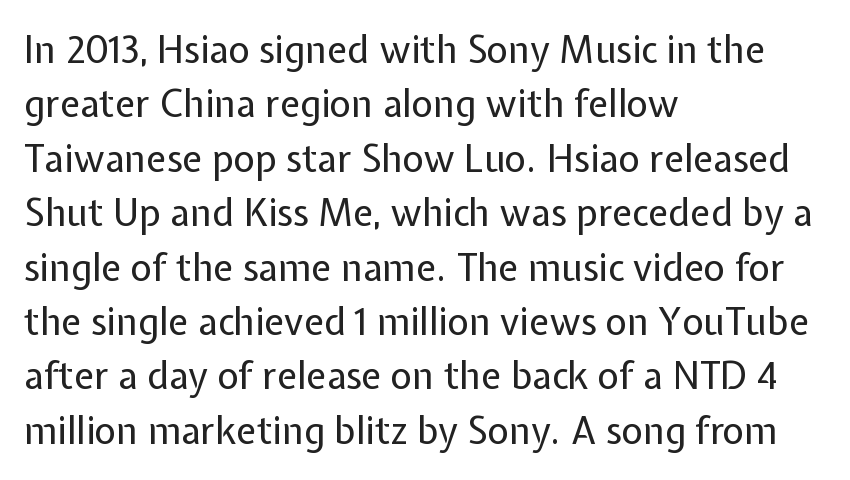
Is this a fixed-width face? No — the glyphs have proportional, varying widths. Bare-footed words on every line. Serifs: no, the terminals of the letterforms are clean. Default kerning and tracking; the words read as compact shapes. Notice how the stems are strictly vertical — no italics here.
